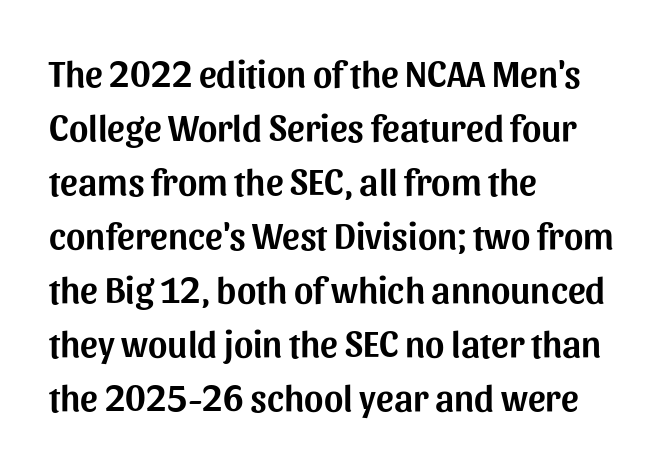
The image shows 37 px sans-serif type, upright; set left-aligned, normal line spacing (1.46x), normal letter spacing, not underlined; medium stroke contrast and a medium x-height.
